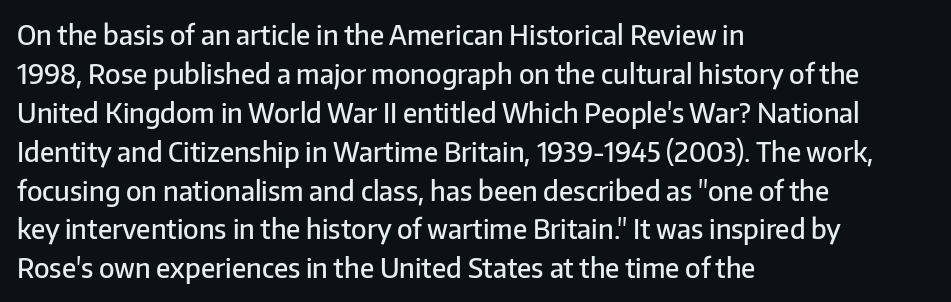
The image shows 27 px text type, upright; set left-aligned, normal line spacing (1.44x), normal letter spacing, not underlined.
